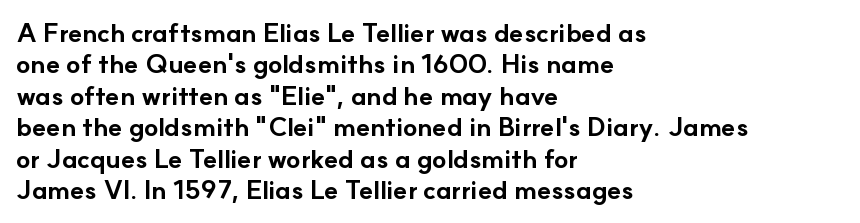
The image shows 26 px bold type, upright; set left-aligned, line spacing 1.21x, normal letter spacing, not underlined.
